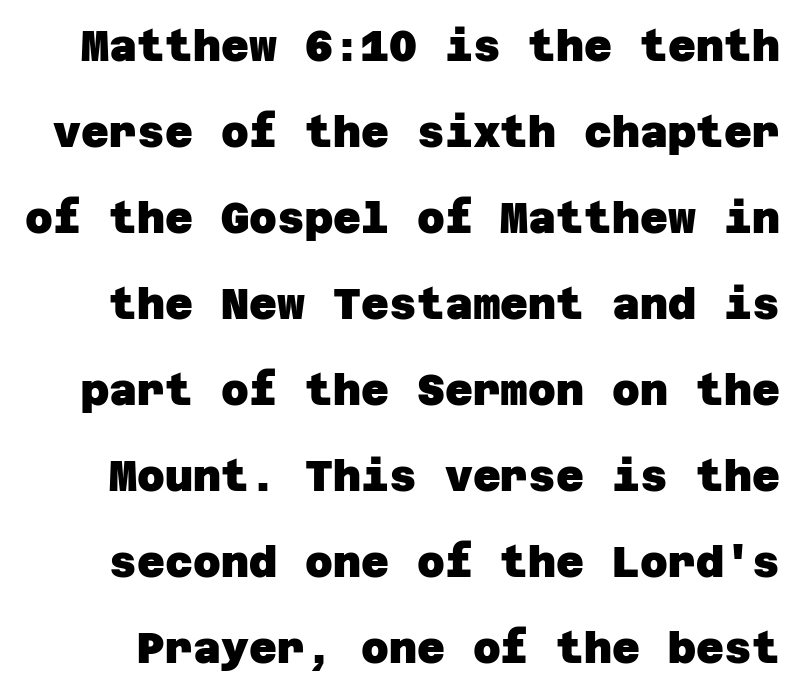
{"serif": "no", "bold": "yes", "weight": "heavy", "width": "normal", "stroke_contrast": "low", "x_height": "large", "underline": "no", "line_spacing": "loose", "line_spacing_ratio": 2.0, "letter_spacing": "normal", "letter_spacing_em": 0.0, "glyph_px": 43}
